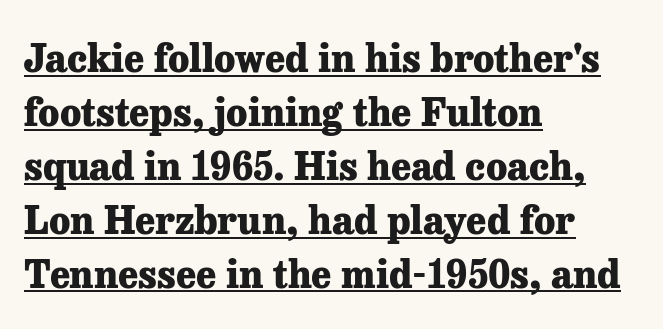
The rendered words wear a rule along their underside. The passage shown is typeset with a serif family. Its strokes are broad and dark, the hallmark of bold type. Is there much room between lines? A standard amount, neither cramped nor airy. Tall strokes in this sample are plumb rather than angled.
